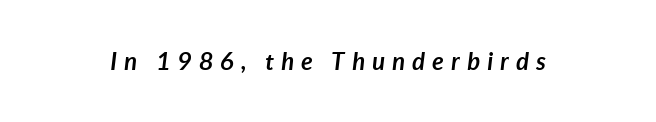
The tracking reads as deliberately expanded to a designer's eye. Heavy-handed strokes throughout: this text is bold. Does the lettering tilt? It does — this is italic. Any mark beneath the type? The region is blank.
